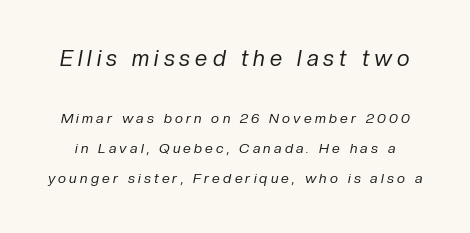
Q: Is the text bold? A: No.
Q: Is the text italic (slanted)? A: Yes, it leans right by about 10 degrees.
Q: Is the text underlined? A: No.
Q: Is the spacing between letters normal or unusually wide? A: Unusually wide.
Q: Is the spacing between lines tight, normal or loose? A: Loose.
Q: Which block of text is set in a larger size, the first (top) or the second (bottom)? A: The first (top) one.
